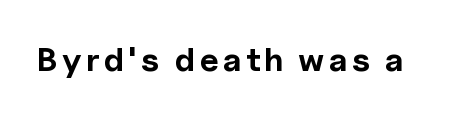
Q: Is the text bold? A: Yes.
Q: Is the text italic (slanted)? A: No, it is upright.
Q: Is the typeface a serif or a sans-serif typeface? A: Sans-serif.
Q: Is the text underlined? A: No.
Q: Width (condensed, normal, or wide)? A: Normal.
Q: x-height? A: Medium.
Q: Monospaced? A: No.
